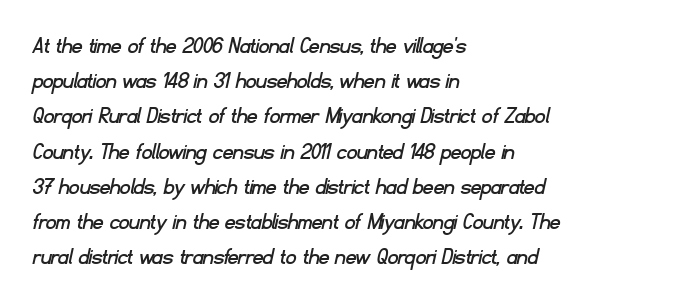
Q: Is the text underlined? A: No.
Q: How is the paragraph aligned? A: Left-aligned.
Q: Is the spacing between letters normal or unusually wide? A: Normal.
Q: Is the spacing between lines tight, normal or loose? A: Normal.
